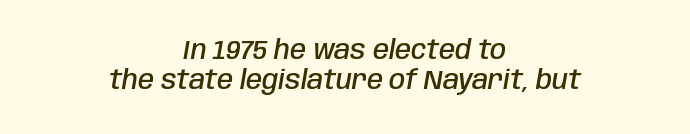
Is the type bold? Partly — it's a semibold, heavier than regular but not fully bold. Baseline-to-baseline distance is barely more than the letter height. Italic: yes, the glyphs are oblique. Descenders are the only things crossing below the line.
